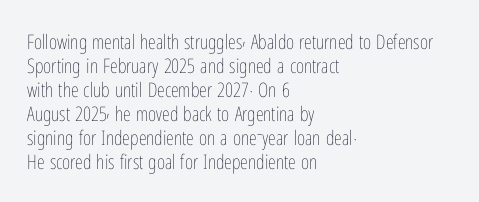
Q: Is the text bold? A: No.
Q: Is the text italic (slanted)? A: No, it is upright.
Q: Is the text underlined? A: No.
Q: How is the paragraph aligned? A: Left-aligned.
Q: Is the spacing between letters normal or unusually wide? A: Normal.
